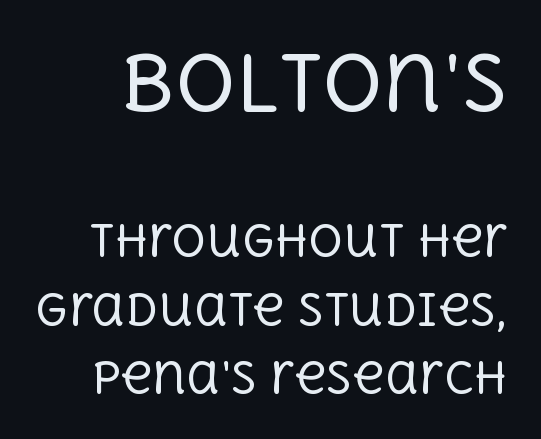
Here the designer chose a conventional face with non-uniform glyph widths. Just letters on the line, the space beneath them empty. I'd call this a serif setting — the letters wear small feet. These glyphs show unthickened strokes, regular width or finer. Size contrast runs from large at the top to small at the bottom. The type sits square on the baseline with zero lean.
